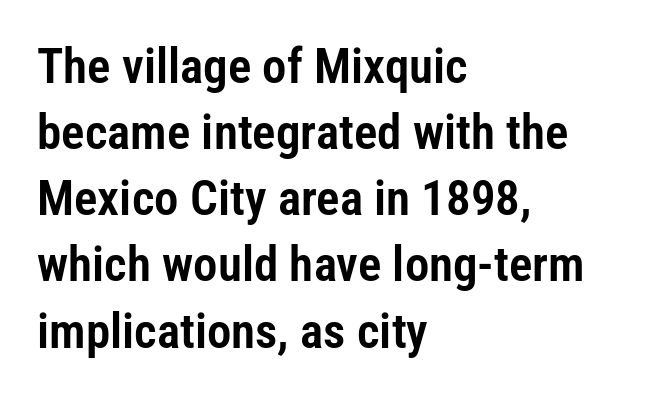
These lines are composed in type without serifs. The rows are spaced the way most documents space them. If you drew a line through each stem, it would be perfectly vertical. Nobody touched the tracking dial on this one. Think of a printed novel: that variable character pitch is what you see here.
